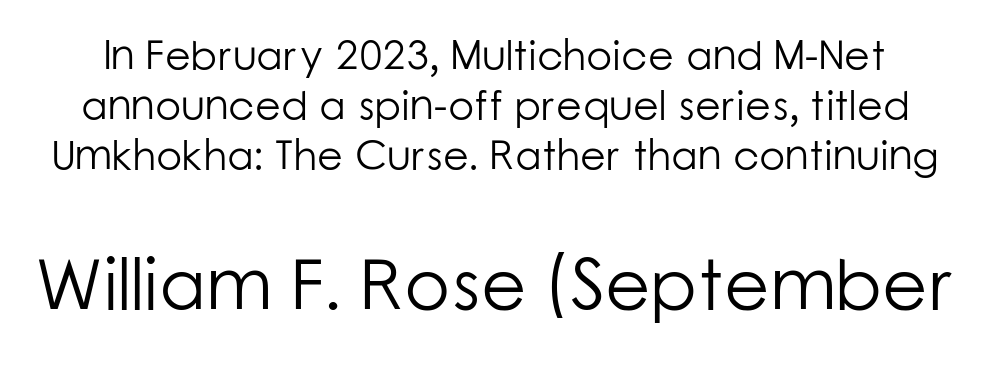
Varying glyph widths throughout — classic text-font behaviour. The font sits on the lighter half of the weight spectrum, regular included. The gaps between neighbouring characters are ordinary and unremarkable. Ordinary non-slanted type is in use. The rendering shows plain stroke endings on the letterforms — a sans-serif design.
